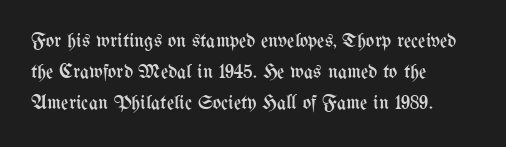
{"italic": "no", "bold": "no", "underline": "no", "align": "left", "line_spacing": "normal", "line_spacing_ratio": 1.56, "letter_spacing": "normal", "letter_spacing_em": 0.0, "glyph_px": 20}
